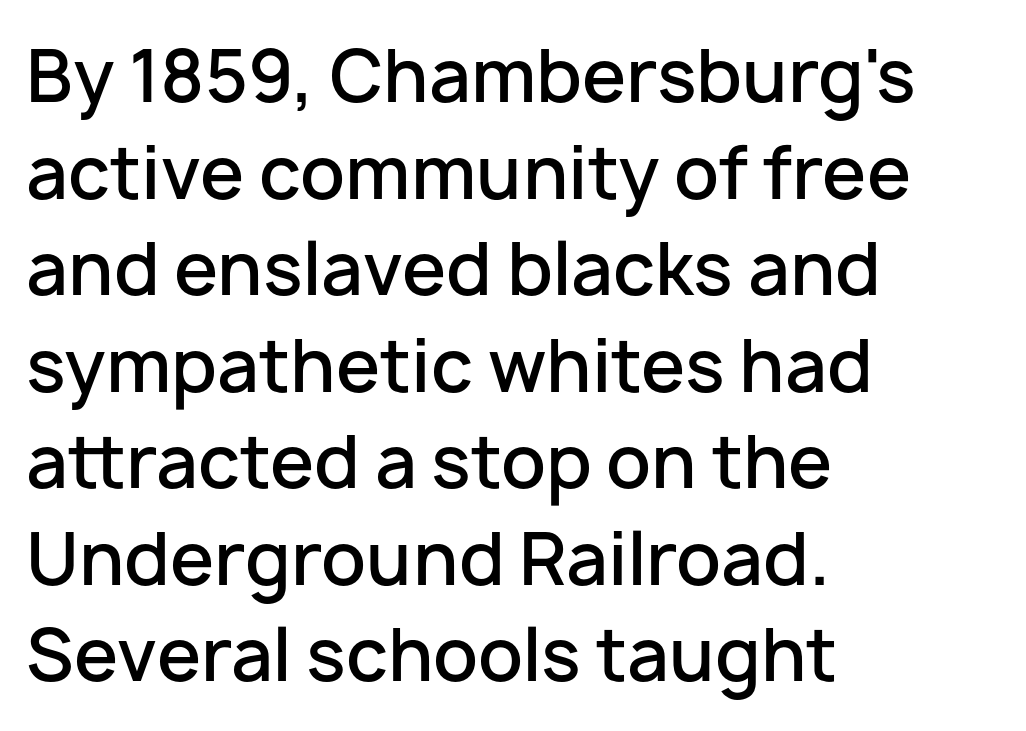
Type without underlining. In CSS terms this would be text-align: left. Italic: no, the glyphs are upright roman. Note the varied advance widths — an 'i' is clearly narrower than an 'm'. Compared with typical paragraphs, the rows here are spaced about the same. In terms of weight, the rendering is demibold, just under bold.
